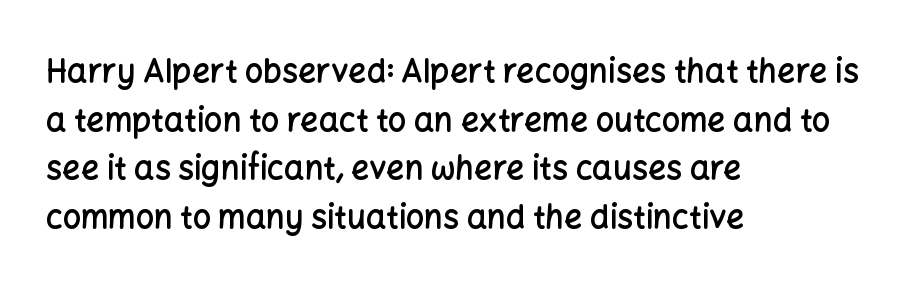
Q: Is the text bold? A: Semi-bold.
Q: Is the text italic (slanted)? A: No, it is upright.
Q: Is the typeface a serif or a sans-serif typeface? A: Sans-serif.
Q: Is the text underlined? A: No.
Q: How is the paragraph aligned? A: Left-aligned.
Q: Is the spacing between letters normal or unusually wide? A: Normal.
Q: Is the spacing between lines tight, normal or loose? A: Normal.
Q: Width (condensed, normal, or wide)? A: Normal.
Q: Stroke contrast? A: Low.
Q: x-height? A: Medium.
Q: Monospaced? A: No.
